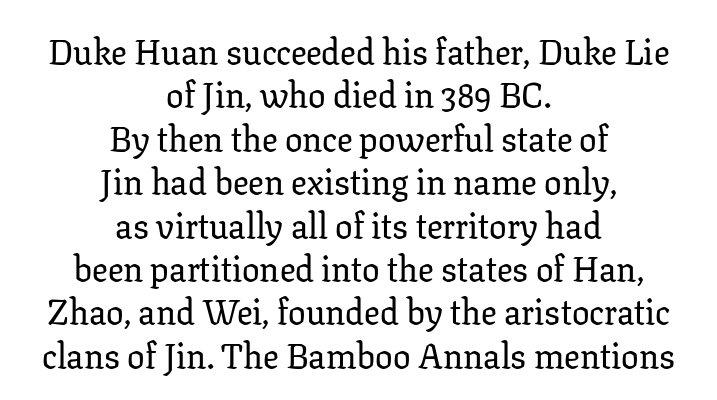
Examine the stroke ends and you'll spot serifs. Here the glyphs are tracked normally, forming tight word shapes. A typesetter would call this proportional, since set widths differ per character. Italic: no, the glyphs are upright roman.
